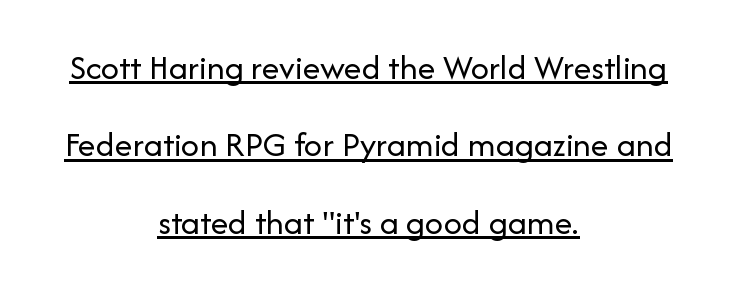
The image shows 36 px regular-weight sans-serif type, upright; set centered, loose line spacing (2.15x), normal letter spacing, underlined; low stroke contrast and a medium x-height.
